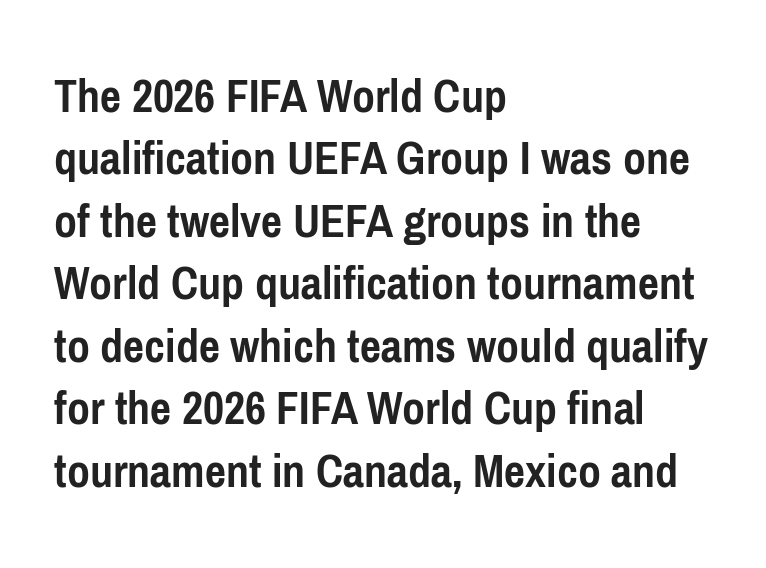
The image shows 50 px semibold, condensed sans-serif type, upright; set left-aligned, normal line spacing (1.25x), normal letter spacing, not underlined; low stroke contrast and a medium x-height.
